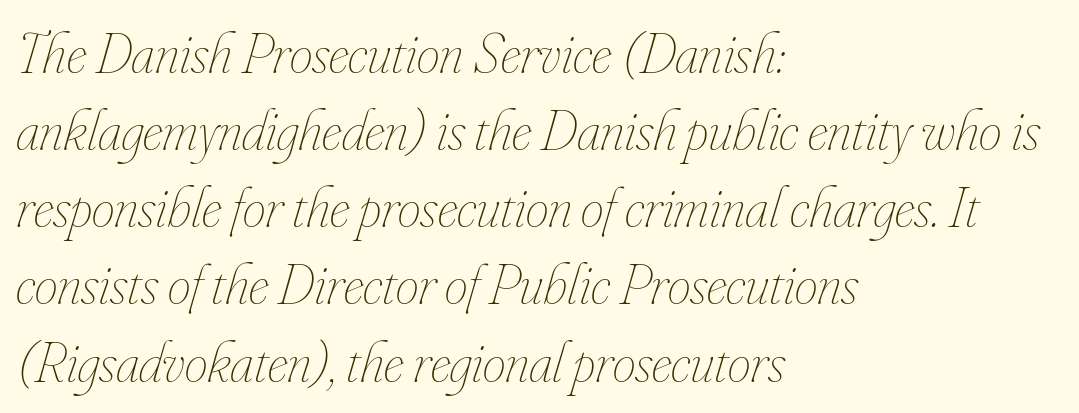
{"italic": "yes", "lean": "right", "slant_degrees": 16, "bold": "no", "weight": "thin", "width": "condensed", "stroke_contrast": "low", "x_height": "small", "monospaced": "no", "underline": "no", "align": "left", "line_spacing": "normal", "line_spacing_ratio": 1.33, "letter_spacing": "normal", "letter_spacing_em": 0.0, "glyph_px": 58}
